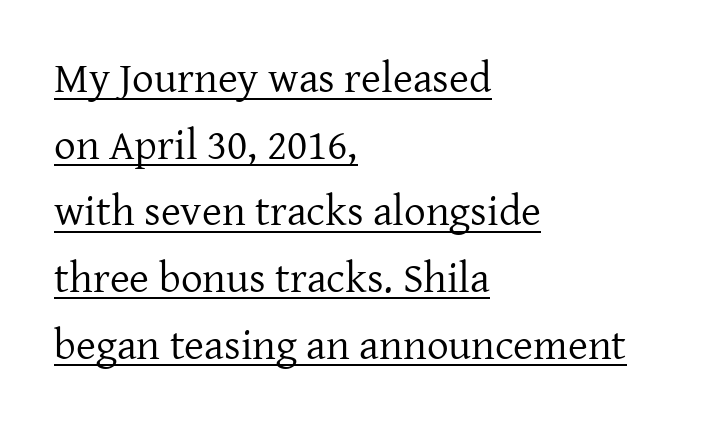
The image shows 43 px regular-weight serif type, upright; set left-aligned, normal line spacing (1.55x), normal letter spacing, underlined; low stroke contrast and a medium x-height.
